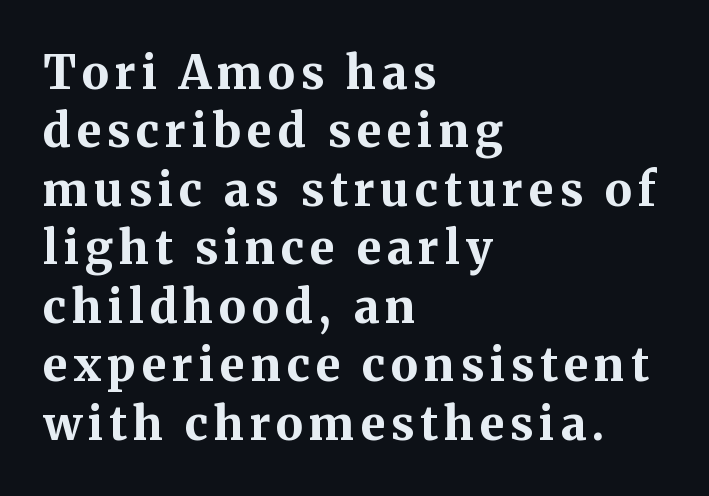
Q: Is the text bold? A: Yes.
Q: Is the text italic (slanted)? A: No, it is upright.
Q: Is the typeface a serif or a sans-serif typeface? A: Serif.
Q: Is the text underlined? A: No.
Q: How is the paragraph aligned? A: Left-aligned.
Q: Is the spacing between lines tight, normal or loose? A: Normal.
Q: Width (condensed, normal, or wide)? A: Normal.
Q: Stroke contrast? A: Medium.
Q: x-height? A: Medium.
Q: Monospaced? A: No.
